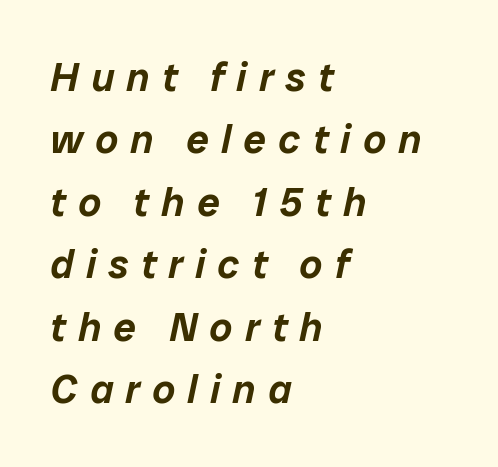
Only glyphs here, with clear space below each row. Someone cranked the tracking dial way up on this one. Varying glyph widths throughout — classic text-font behaviour. Yep, that's italic — everything's leaning. Alignment: flush left.
